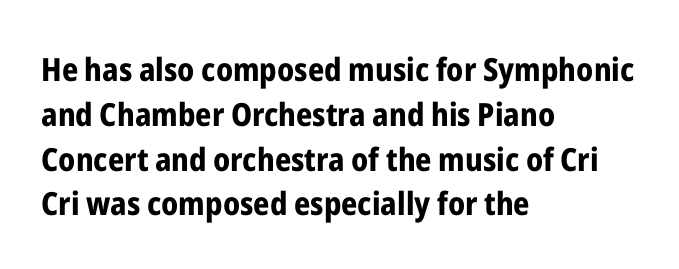
The image shows 32 px bold, condensed sans-serif type, upright; set left-aligned, normal line spacing (1.4x), normal letter spacing, not underlined; low stroke contrast and a medium x-height.
